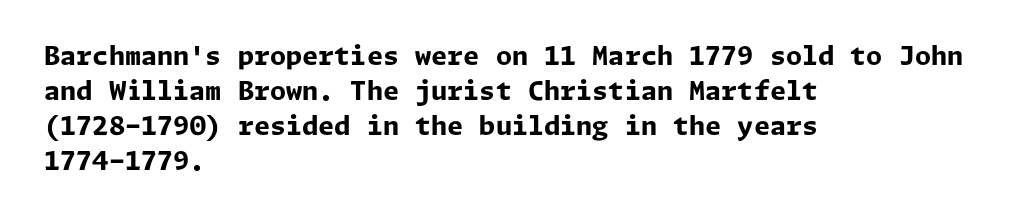
The baseline area is clear. The lines in this sample share a left origin and differ only in where they stop. The type is set solid horizontally, with unmodified tracking. Compared with typical paragraphs, the rows here are spaced about the same. Thick stems and heavy bowls — unmistakably bold. Ascenders rise straight up at ninety degrees.
